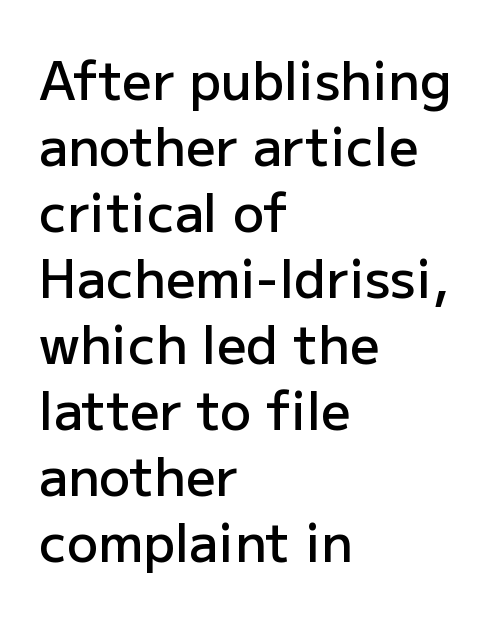
The passage shown is semibold, sitting just below true bold. Unlike italic type, these characters show no tilt at all. Notice how descenders clear the ascenders below comfortably — that's standard leading. Serif or sans? Sans — the stroke terminals are bare. A student would call this left alignment; a typographer would say flush left, rag right. The gaps between neighbouring characters are ordinary and unremarkable.
